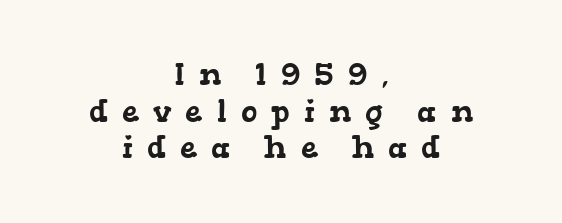
Underline: absent. Casual observation: everything's sitting right in the middle. Looks like regular typesetting: each glyph gets only the width it needs. Here the glyphs are tracked loosely, breaking word shapes into spaced letters.
